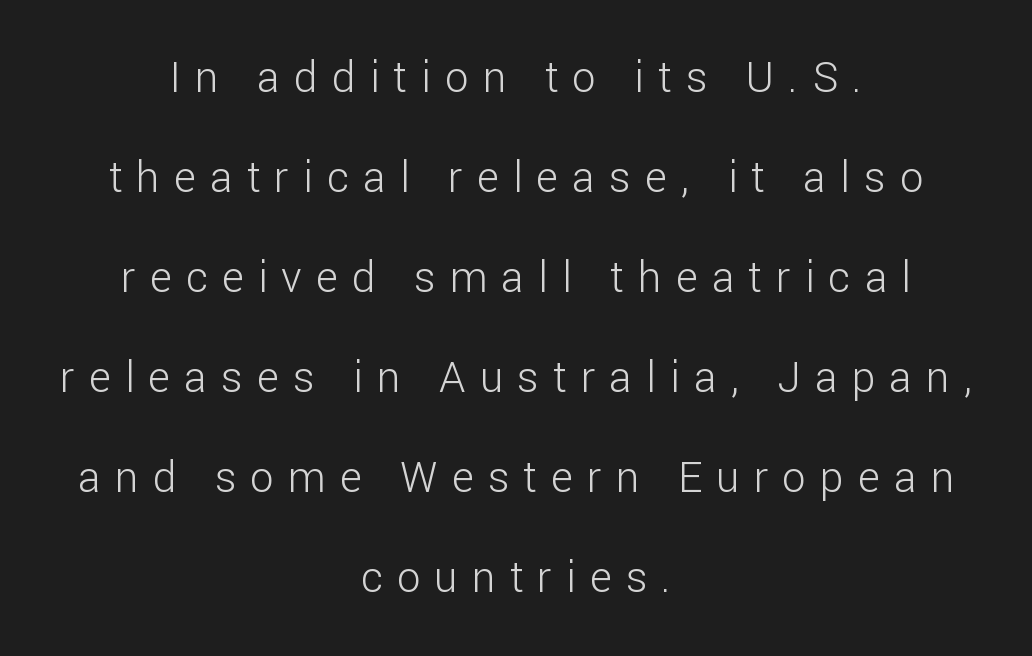
{"serif": "no", "italic": "no", "bold": "no", "weight": "light", "width": "normal", "stroke_contrast": "low", "x_height": "medium", "monospaced": "no", "underline": "no", "align": "center", "line_spacing": "loose", "line_spacing_ratio": 2.38, "letter_spacing": "wide", "letter_spacing_em": 0.34, "glyph_px": 42}
